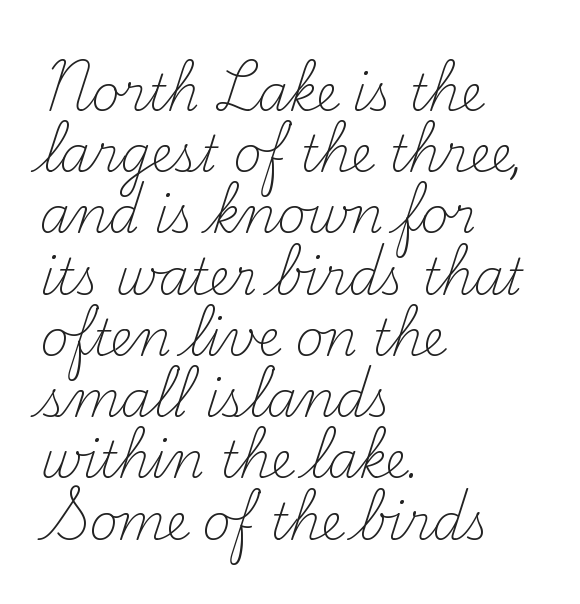
Q: Is the text bold? A: No.
Q: Is the text italic (slanted)? A: Yes.
Q: Is the text underlined? A: No.
Q: How is the paragraph aligned? A: Left-aligned.
Q: Is the spacing between letters normal or unusually wide? A: Normal.
Q: Is the spacing between lines tight, normal or loose? A: Normal.
Q: Width (condensed, normal, or wide)? A: Normal.
Q: Stroke contrast? A: Medium.
Q: x-height? A: Small.
Q: Monospaced? A: No.
